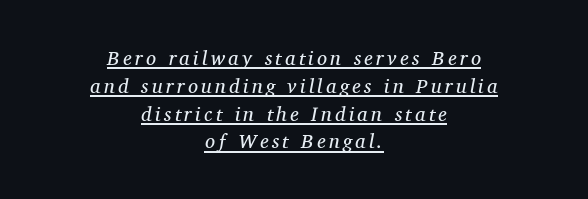
The image shows 20 px text type, italic (leaning right); set centered, normal line spacing (1.39x), underlined.
